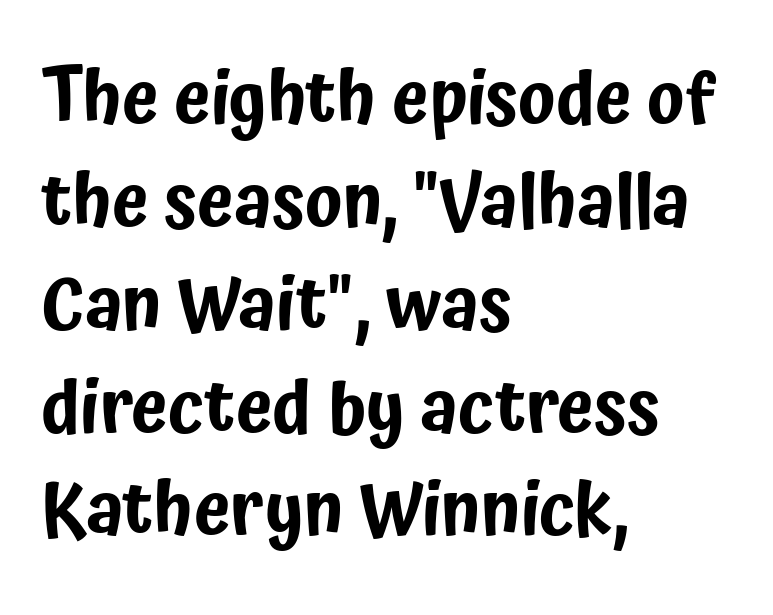
Q: Is the text italic (slanted)? A: No, it is upright.
Q: Is the typeface a serif or a sans-serif typeface? A: Sans-serif.
Q: Is the text underlined? A: No.
Q: How is the paragraph aligned? A: Left-aligned.
Q: Is the spacing between letters normal or unusually wide? A: Normal.
Q: Is the spacing between lines tight, normal or loose? A: Normal.
Q: Width (condensed, normal, or wide)? A: Condensed.
Q: Stroke contrast? A: Low.
Q: x-height? A: Medium.
Q: Monospaced? A: No.
